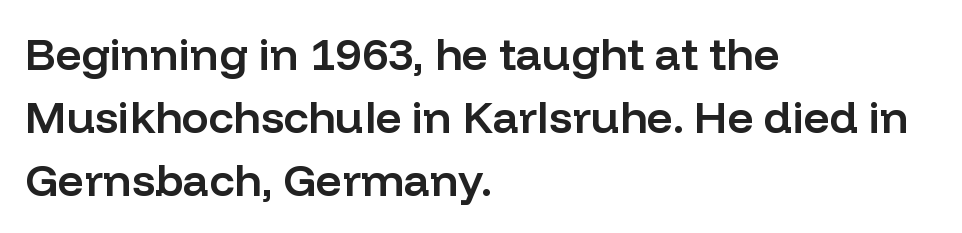
{"serif": "no", "italic": "no", "bold": "semi", "weight": "semibold", "width": "normal", "stroke_contrast": "low", "x_height": "medium", "monospaced": "no", "underline": "no", "align": "left", "line_spacing": "normal", "line_spacing_ratio": 1.4, "letter_spacing": "normal", "letter_spacing_em": 0.0, "glyph_px": 45}
